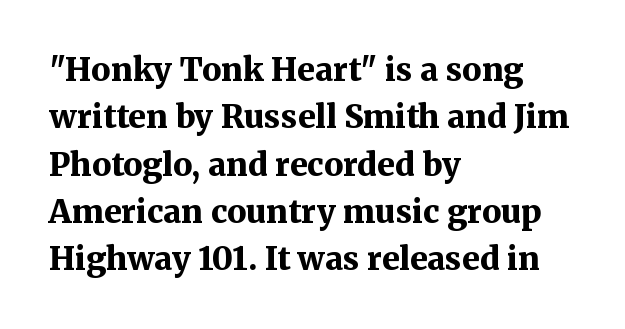
Q: Is the text bold? A: Yes.
Q: Is the text italic (slanted)? A: No, it is upright.
Q: Is the typeface a serif or a sans-serif typeface? A: Serif.
Q: Is the text underlined? A: No.
Q: How is the paragraph aligned? A: Left-aligned.
Q: Is the spacing between letters normal or unusually wide? A: Normal.
Q: Is the spacing between lines tight, normal or loose? A: Normal.
Q: Width (condensed, normal, or wide)? A: Normal.
Q: Stroke contrast? A: Medium.
Q: x-height? A: Medium.
Q: Monospaced? A: No.
